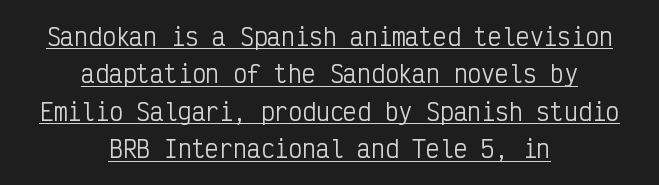
{"italic": "no", "bold": "no", "underline": "yes", "align": "center", "line_spacing": "normal", "line_spacing_ratio": 1.63, "letter_spacing": "normal", "letter_spacing_em": 0.0, "glyph_px": 23}
